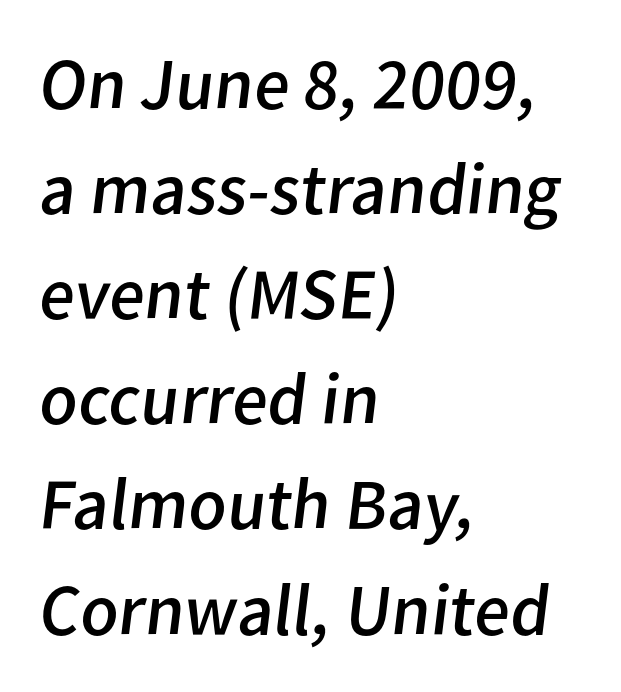
The image shows 73 px regular-weight sans-serif type; set left-aligned, normal line spacing (1.44x), normal letter spacing, not underlined; low stroke contrast and a medium x-height.
